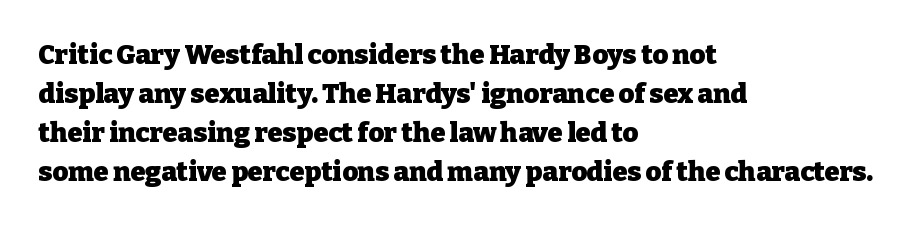
Q: Is the text bold? A: Yes.
Q: Is the text italic (slanted)? A: No, it is upright.
Q: Is the text underlined? A: No.
Q: How is the paragraph aligned? A: Left-aligned.
Q: Is the spacing between letters normal or unusually wide? A: Normal.
Q: Is the spacing between lines tight, normal or loose? A: Normal.
